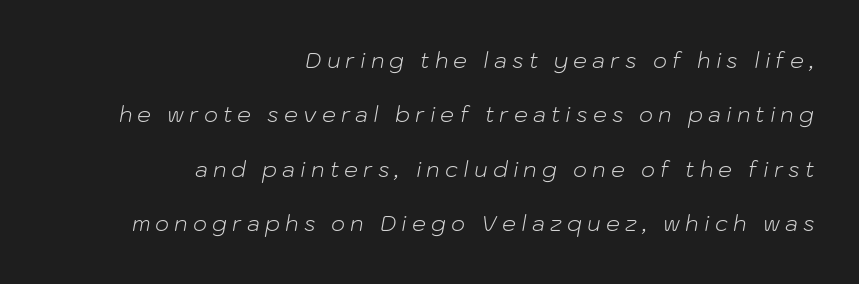
The rendering uses a large line-height, opening up the rows. Short note: letters widely spaced. The passage is arranged like a letterhead date or caption credit — flush right. You can tell it's italic because the verticals aren't actually vertical. Unbolded letterforms with no extra heft. Clear beneath every line of the passage.
